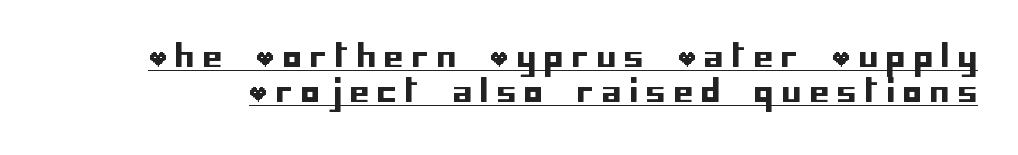
This sample trades vertical openness for compactness between lines. The type is letterspaced generously, with wide tracking. Posture: vertical. Note: no serifs on the glyphs.
